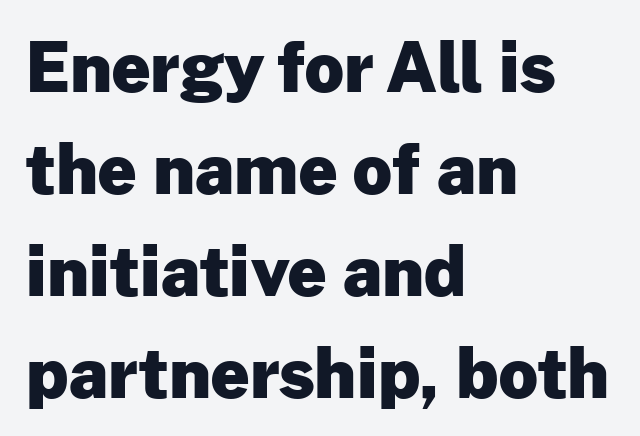
{"serif": "no", "italic": "no", "bold": "yes", "weight": "heavy", "width": "normal", "stroke_contrast": "low", "x_height": "medium", "monospaced": "no", "underline": "no", "align": "left", "line_spacing": "normal", "line_spacing_ratio": 1.5, "letter_spacing": "normal", "letter_spacing_em": 0.0, "glyph_px": 68}
